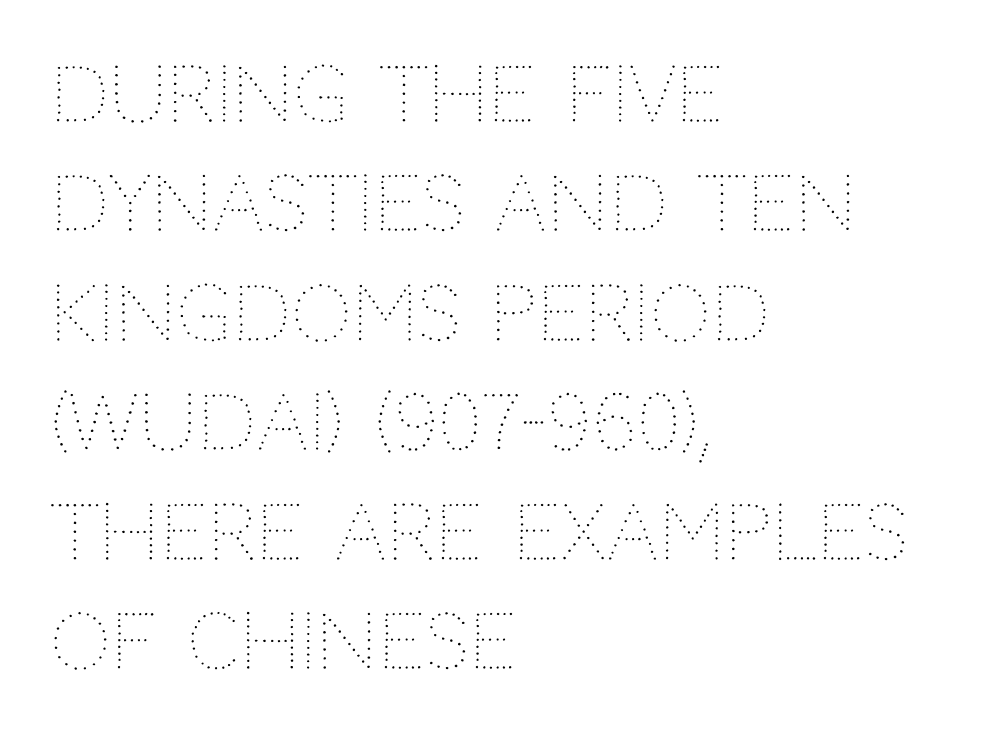
{"italic": "no", "bold": "no", "weight": "thin", "width": "normal", "stroke_contrast": "medium", "x_height": "large", "monospaced": "no", "underline": "no", "align": "left", "line_spacing": "normal", "line_spacing_ratio": 1.44, "letter_spacing": "normal", "letter_spacing_em": 0.0, "glyph_px": 76}
